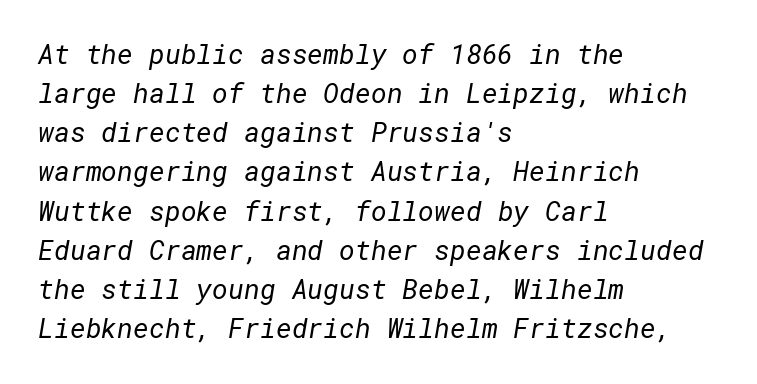
Q: Is the text bold? A: No.
Q: Is the text underlined? A: No.
Q: How is the paragraph aligned? A: Left-aligned.
Q: Is the spacing between letters normal or unusually wide? A: Normal.
Q: Is the spacing between lines tight, normal or loose? A: Normal.
